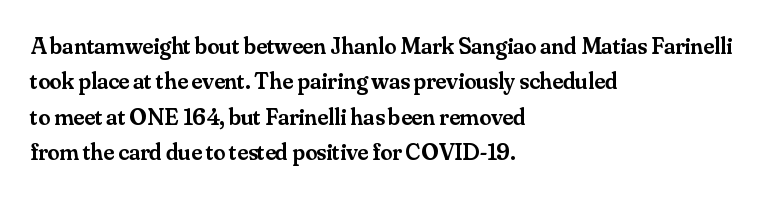
The image shows 24 px text type, upright; set left-aligned, normal line spacing (1.47x), normal letter spacing, not underlined.
